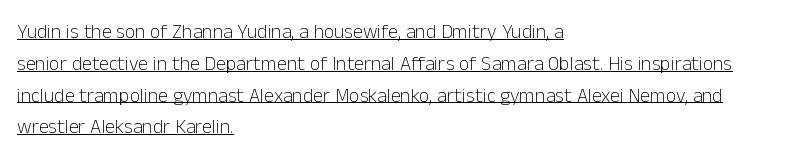
The lines sit at an ordinary, default distance from one another. The compositor pushed each line to the left boundary. These lines were composed using upright roman letters. The specimen includes a rule beneath the text block's lines. Counters stay open thanks to moderate or lighter strokes. Glyph-to-glyph distance matches everyday printed text.
